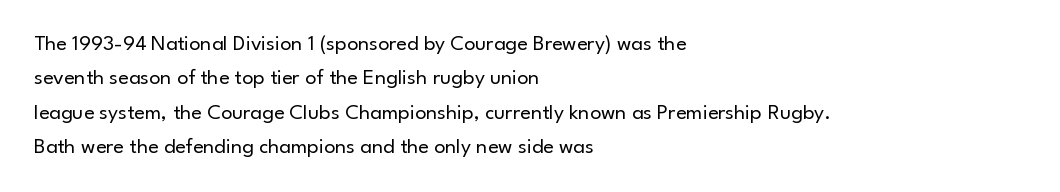
The specimen reads as upright at a glance. Is the stroke heavy? The answer is a plain regular-or-lighter. Clear beneath every line of the passage. Notice how descenders clear the ascenders below comfortably — that's standard leading.
